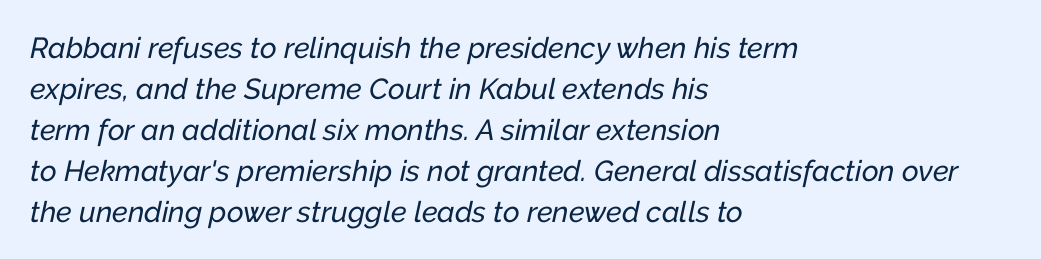
{"italic": "yes", "lean": "right", "slant_degrees": 12, "width": "normal", "stroke_contrast": "low", "x_height": "medium", "monospaced": "no", "underline": "no", "align": "left", "line_spacing": "normal", "line_spacing_ratio": 1.41, "letter_spacing": "normal", "letter_spacing_em": 0.0, "glyph_px": 29}
